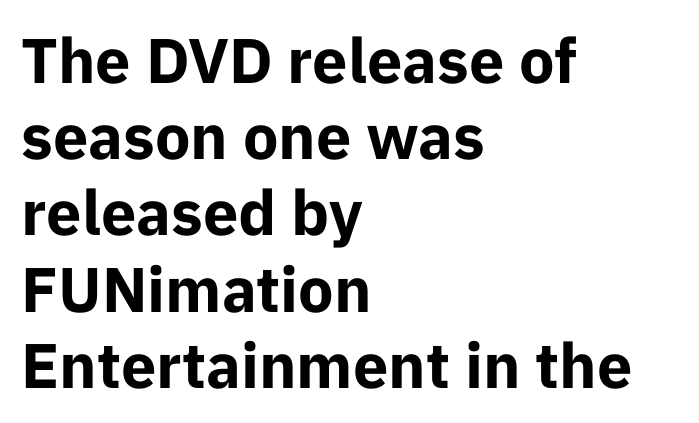
The image shows 63 px bold sans-serif type, upright; set left-aligned, line spacing 1.21x, normal letter spacing, not underlined; low stroke contrast and a medium x-height.
